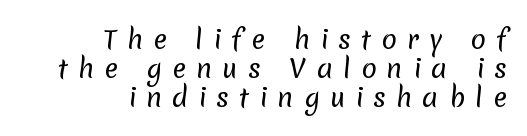
The line-height multiplier appears low, near solid setting. Someone cranked the tracking dial way up on this one. The glyphs are unaccompanied by any horizontal stroke below them. Right-aligned paragraph, ragged on the left. Think standard paragraph weight, or any step lighter than that.
